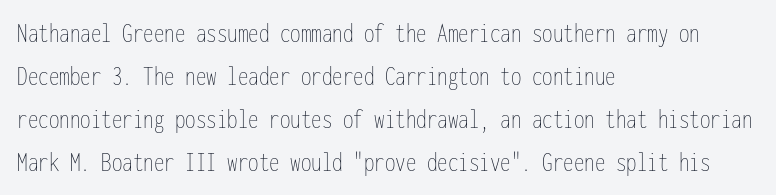
The image shows 28 px thin, condensed type, upright, monospaced; set left-aligned, normal line spacing (1.54x), normal letter spacing, not underlined; low stroke contrast and a medium x-height.
